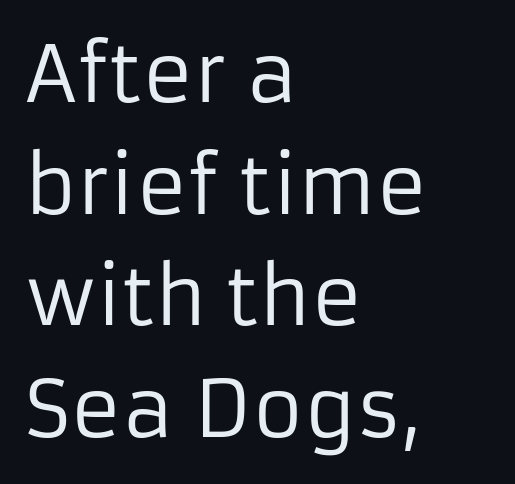
{"serif": "no", "italic": "no", "bold": "no", "weight": "regular", "width": "normal", "stroke_contrast": "low", "x_height": "medium", "monospaced": "no", "underline": "no", "align": "left", "line_spacing": "normal", "line_spacing_ratio": 1.43, "letter_spacing": "normal", "letter_spacing_em": 0.0, "glyph_px": 78}
